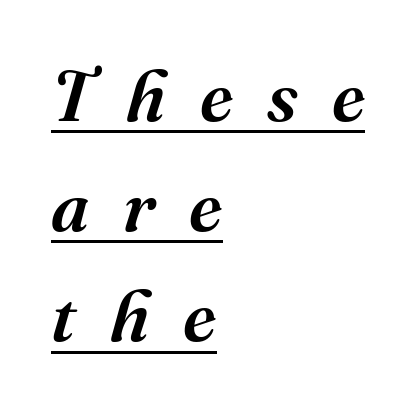
Q: Is the text italic (slanted)? A: Yes, it leans right by about 16 degrees.
Q: Is the typeface a serif or a sans-serif typeface? A: Serif.
Q: Is the text underlined? A: Yes.
Q: How is the paragraph aligned? A: Left-aligned.
Q: Is the spacing between letters normal or unusually wide? A: Unusually wide.
Q: Is the spacing between lines tight, normal or loose? A: Normal.
Q: Width (condensed, normal, or wide)? A: Normal.
Q: Stroke contrast? A: Medium.
Q: x-height? A: Medium.
Q: Monospaced? A: No.
